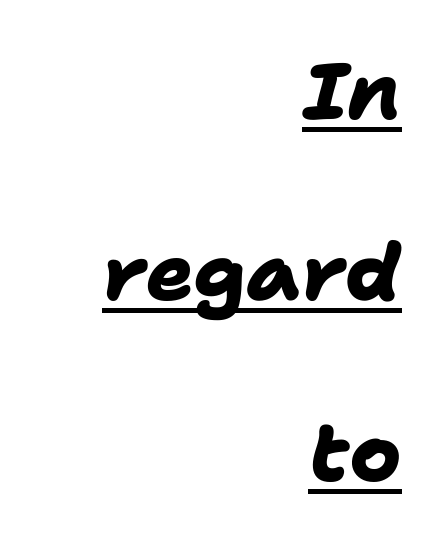
{"serif": "no", "bold": "yes", "weight": "heavy", "width": "normal", "stroke_contrast": "low", "x_height": "medium", "monospaced": "no", "underline": "yes", "align": "right", "line_spacing": "loose", "line_spacing_ratio": 2.29, "letter_spacing": "normal", "letter_spacing_em": 0.0, "glyph_px": 79}
